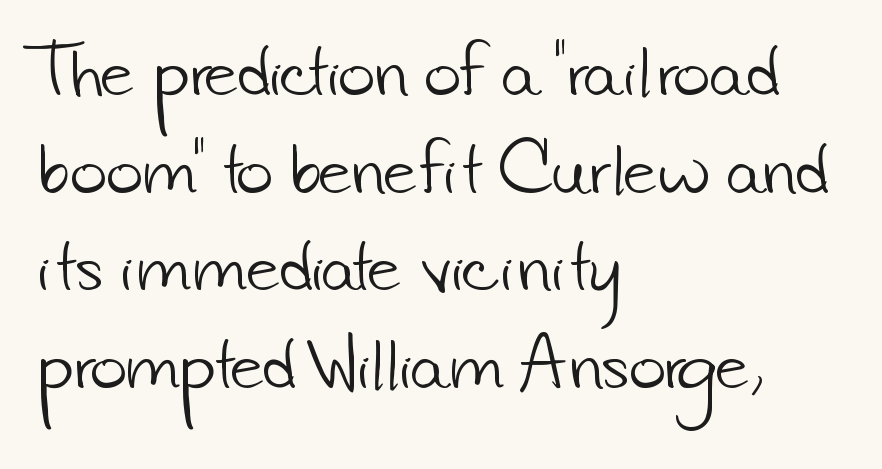
{"serif": "no", "bold": "no", "weight": "light", "width": "normal", "stroke_contrast": "low", "x_height": "small", "monospaced": "no", "underline": "no", "align": "left", "line_spacing": "normal", "line_spacing_ratio": 1.55, "letter_spacing": "normal", "letter_spacing_em": 0.0, "glyph_px": 63}
